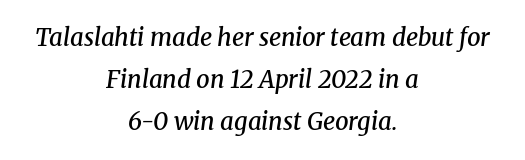
The image shows 24 px text type, italic (leaning right); set centered, line spacing 1.76x, normal letter spacing, not underlined.
